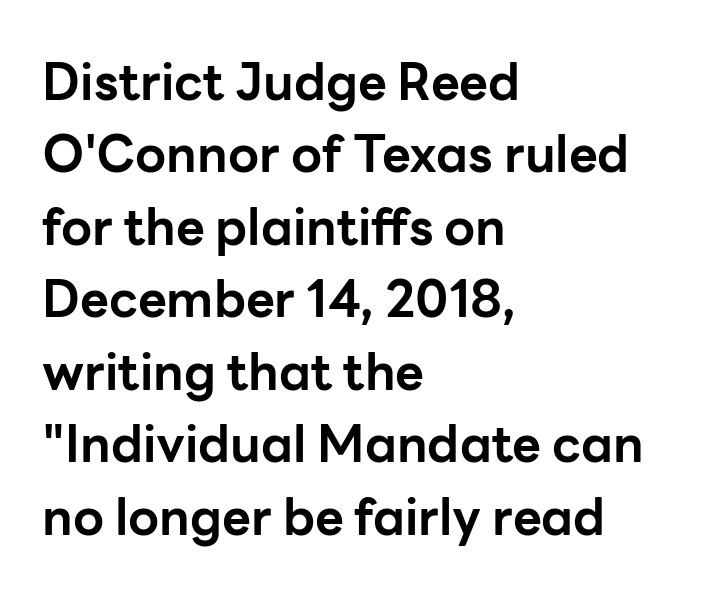
Vertical spacing — default. The paragraph shown leans on its left margin. The type family on display is of the sans-serif kind. Letters rest on an invisible, unmarked baseline. The gaps between neighbouring characters are ordinary and unremarkable.
